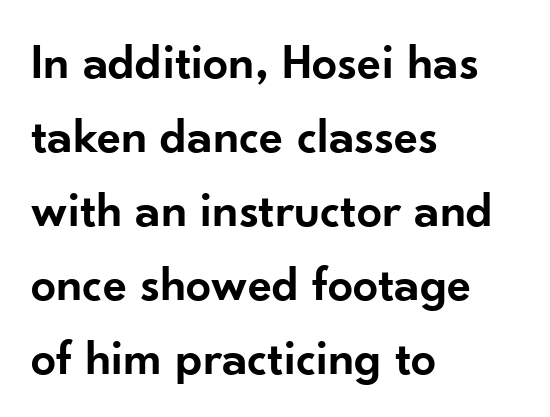
Q: Is the text bold? A: Semi-bold.
Q: Is the text italic (slanted)? A: No, it is upright.
Q: Is the typeface a serif or a sans-serif typeface? A: Sans-serif.
Q: Is the text underlined? A: No.
Q: How is the paragraph aligned? A: Left-aligned.
Q: Is the spacing between letters normal or unusually wide? A: Normal.
Q: Is the spacing between lines tight, normal or loose? A: Normal.
Q: Width (condensed, normal, or wide)? A: Normal.
Q: Stroke contrast? A: Low.
Q: x-height? A: Small.
Q: Monospaced? A: No.
